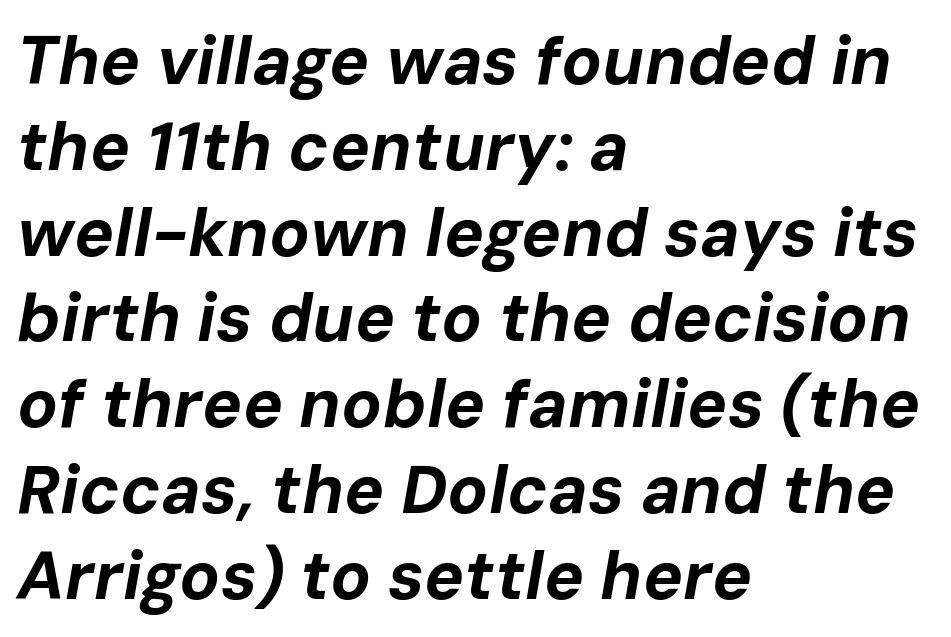
{"italic": "yes", "lean": "right", "slant_degrees": 10, "bold": "yes", "weight": "bold", "width": "normal", "stroke_contrast": "low", "x_height": "medium", "monospaced": "no", "underline": "no", "align": "left", "line_spacing": "normal", "line_spacing_ratio": 1.28, "letter_spacing": "normal", "letter_spacing_em": 0.0, "glyph_px": 67}
